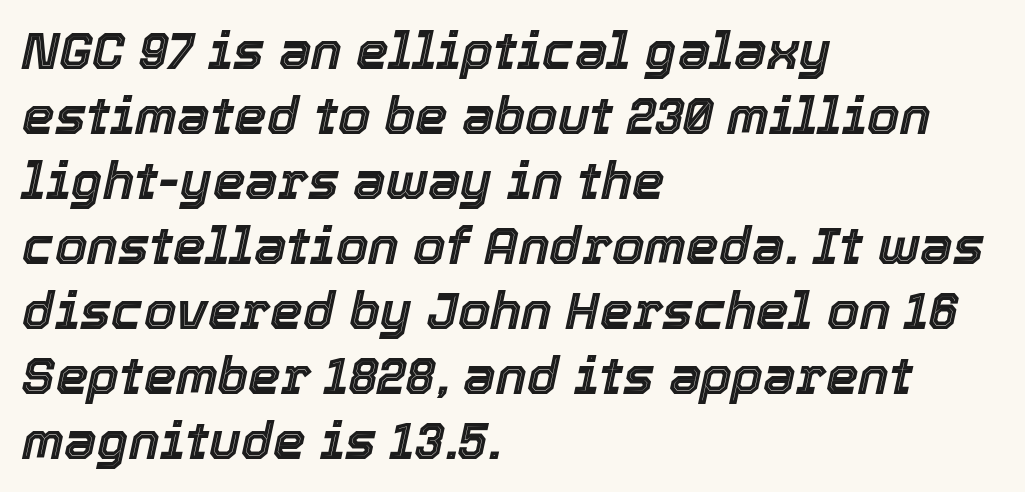
The image shows 52 px text type, italic (leaning right); set left-aligned, normal line spacing (1.25x), normal letter spacing, not underlined; a medium x-height.
